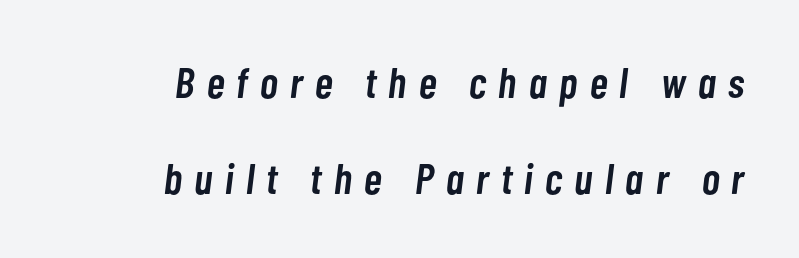
Q: Is the text bold? A: Semi-bold.
Q: Is the text italic (slanted)? A: Yes, it leans right by about 7 degrees.
Q: Is the text underlined? A: No.
Q: How is the paragraph aligned? A: Right-aligned.
Q: Is the spacing between letters normal or unusually wide? A: Unusually wide.
Q: Is the spacing between lines tight, normal or loose? A: Loose.
Q: Width (condensed, normal, or wide)? A: Condensed.
Q: Stroke contrast? A: Low.
Q: x-height? A: Medium.
Q: Monospaced? A: No.
